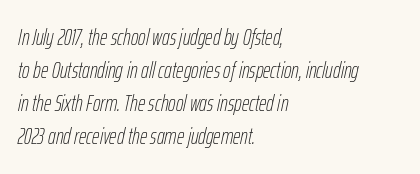
{"italic": "yes", "lean": "right", "slant_degrees": 12, "bold": "no", "underline": "no", "align": "left", "line_spacing": "normal", "line_spacing_ratio": 1.44, "letter_spacing": "normal", "letter_spacing_em": 0.0, "glyph_px": 23}
